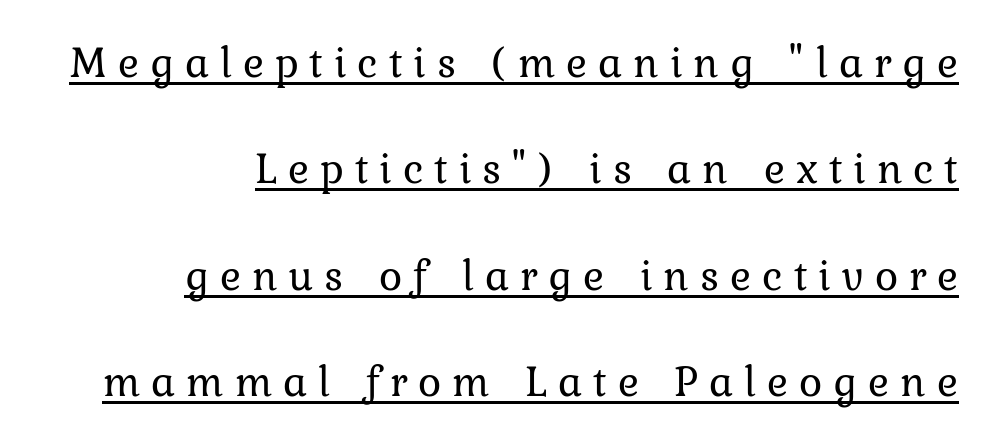
{"italic": "no", "bold": "no", "weight": "regular", "width": "normal", "stroke_contrast": "low", "x_height": "medium", "monospaced": "no", "underline": "yes", "align": "right", "line_spacing": "loose", "line_spacing_ratio": 2.42, "letter_spacing": "wide", "letter_spacing_em": 0.25, "glyph_px": 44}
